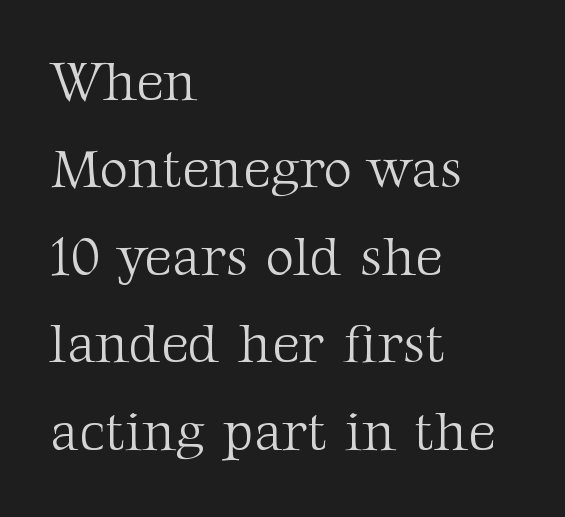
The image shows 55 px light serif type, upright; set left-aligned, normal line spacing (1.59x), normal letter spacing, not underlined; medium stroke contrast and a medium x-height.
